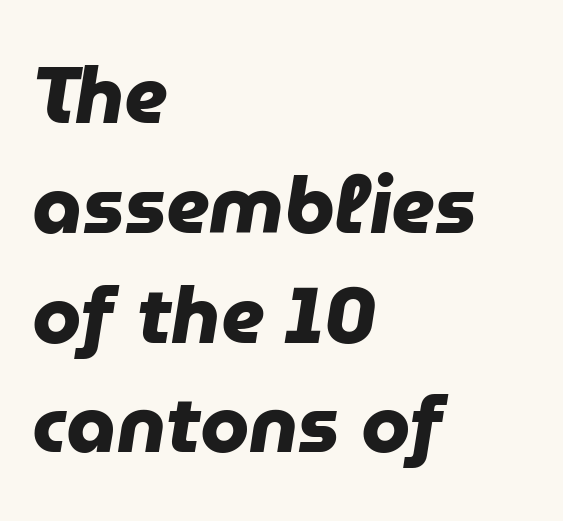
The image shows 79 px heavy sans-serif type; set left-aligned, normal line spacing (1.39x), normal letter spacing, not underlined; low stroke contrast and a medium x-height.
